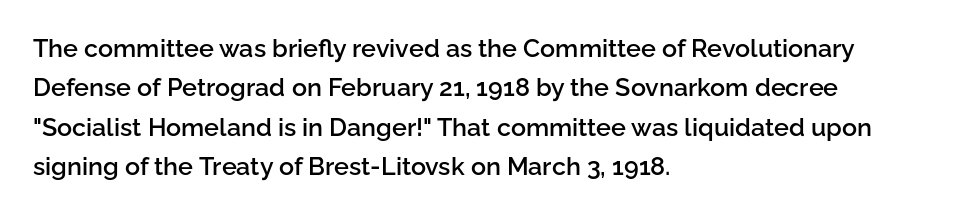
{"italic": "no", "bold": "semi", "underline": "no", "align": "left", "line_spacing": "normal", "line_spacing_ratio": 1.58, "letter_spacing": "normal", "letter_spacing_em": 0.0, "glyph_px": 25}
